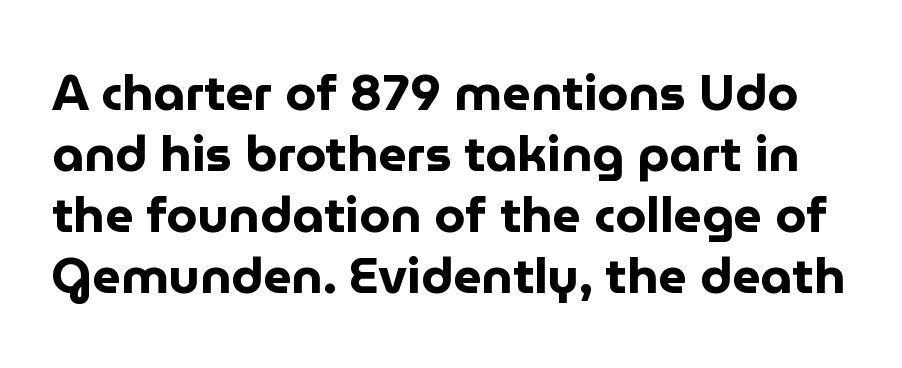
{"serif": "no", "italic": "no", "bold": "yes", "weight": "bold", "width": "normal", "stroke_contrast": "low", "x_height": "medium", "monospaced": "no", "underline": "no", "line_spacing_ratio": 1.22, "letter_spacing": "normal", "letter_spacing_em": 0.0, "glyph_px": 50}
